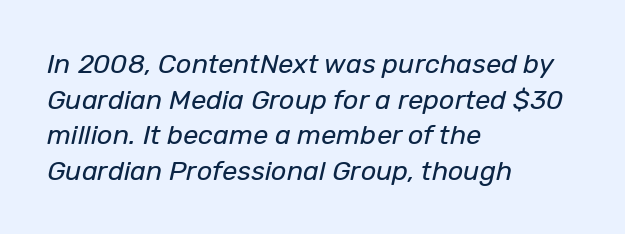
The image shows 27 px text type, italic (leaning right); set left-aligned, normal line spacing (1.32x), normal letter spacing, not underlined.
